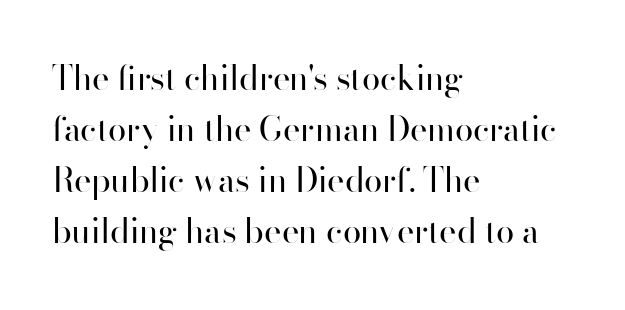
{"serif": "no", "italic": "no", "bold": "no", "weight": "regular", "width": "normal", "stroke_contrast": "high", "x_height": "small", "monospaced": "no", "underline": "no", "align": "left", "line_spacing": "normal", "line_spacing_ratio": 1.55, "letter_spacing": "normal", "letter_spacing_em": 0.0, "glyph_px": 33}
